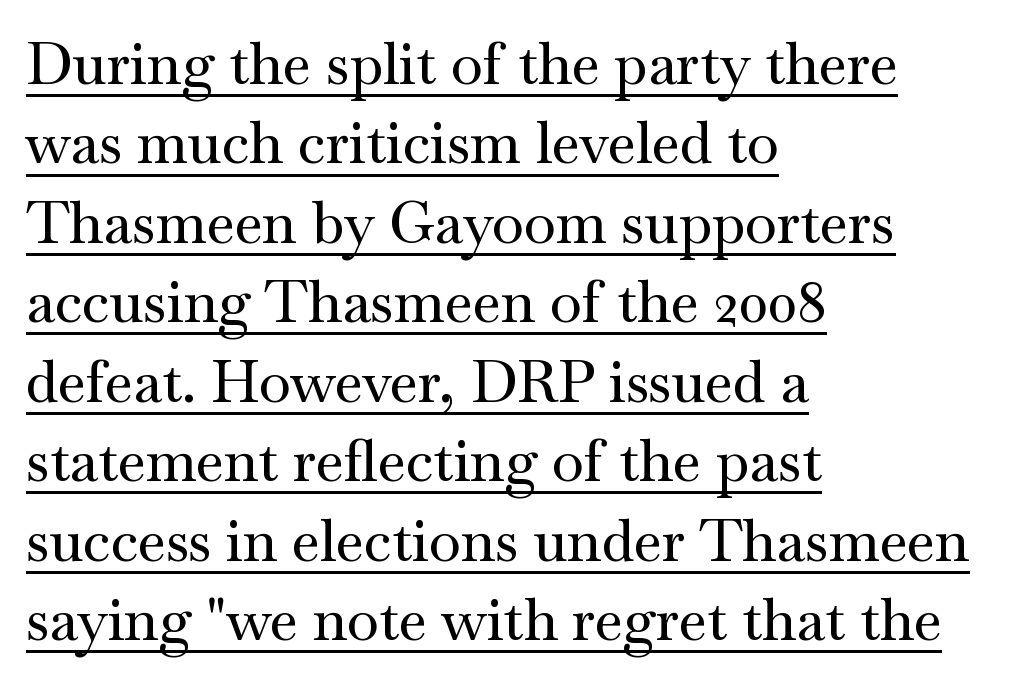
Note the varied advance widths — an 'i' is clearly narrower than an 'm'. Is there much room between lines? A standard amount, neither cramped nor airy. Is there any slant? The stems are plumb. The lettering is marked with a stroke running underneath it.
